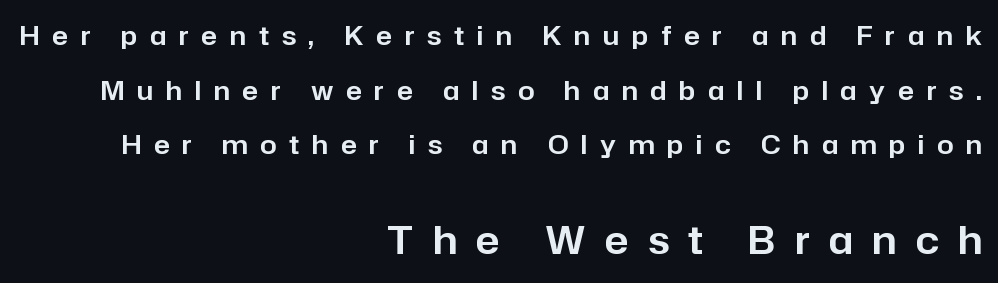
Q: Is the text italic (slanted)? A: No, it is upright.
Q: Is the typeface a serif or a sans-serif typeface? A: Sans-serif.
Q: Is the text underlined? A: No.
Q: How is the paragraph aligned? A: Right-aligned.
Q: Is the spacing between letters normal or unusually wide? A: Unusually wide.
Q: Is the spacing between lines tight, normal or loose? A: Loose.
Q: Which block of text is set in a larger size, the first (top) or the second (bottom)? A: The second (bottom) one.
Q: Width (condensed, normal, or wide)? A: Normal.
Q: Stroke contrast? A: Low.
Q: x-height? A: Medium.
Q: Monospaced? A: No.
